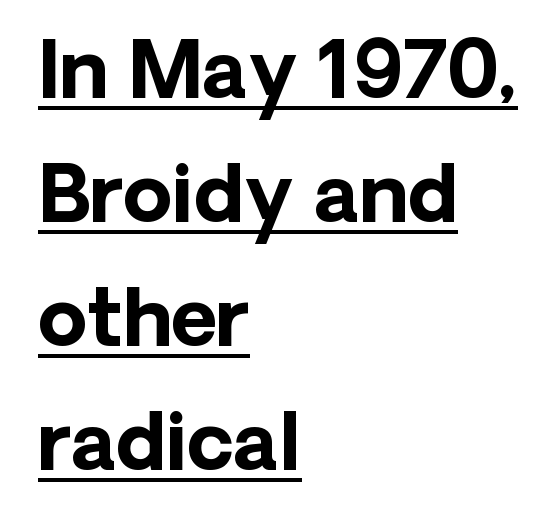
Tracking here is standard; glyphs follow each other at the usual distance. The sample's only ornament is a line tracing under the words. The face used here is a sans, in the tradition of grotesques and geometrics. The passage shown is typed in a proportional face where columns would drift.
